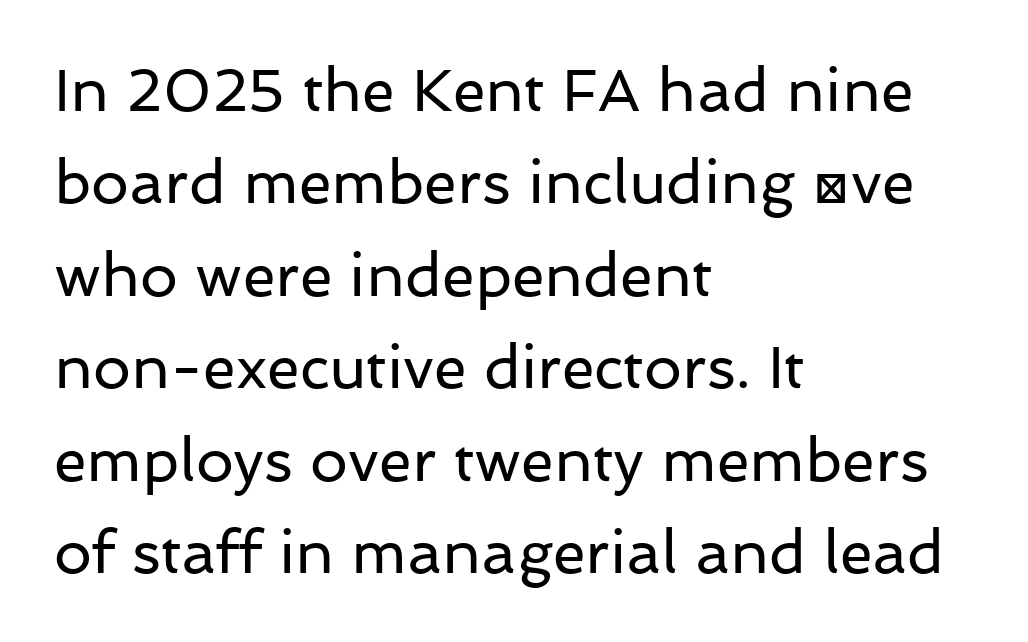
Vertically, the passage feels balanced, rows spaced as you'd expect. Posture: upright roman. There is no visible air inserted between adjacent glyphs. This sample has the flowing, uneven cadence of proportional lettering.
